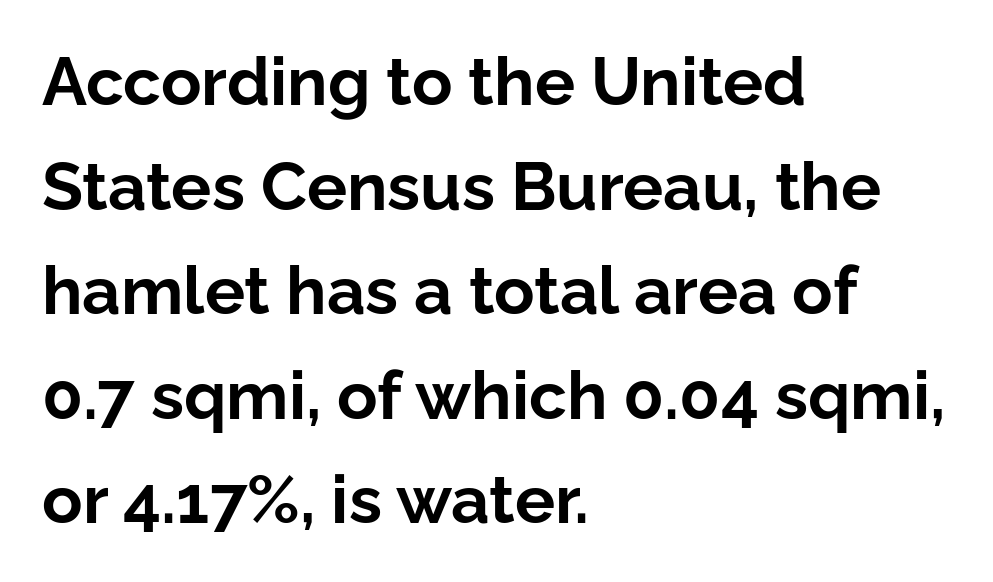
The image shows 67 px bold sans-serif type, upright; set left-aligned, normal line spacing (1.56x), normal letter spacing, not underlined; low stroke contrast and a medium x-height.
